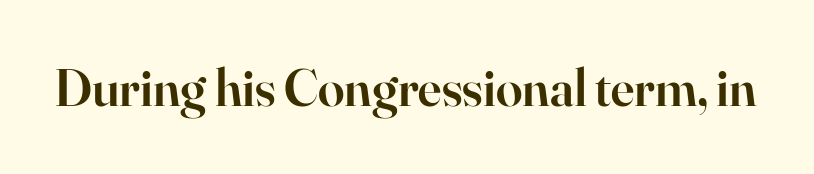
Q: Is the text bold? A: Semi-bold.
Q: Is the text italic (slanted)? A: No, it is upright.
Q: Is the typeface a serif or a sans-serif typeface? A: Serif.
Q: Is the text underlined? A: No.
Q: Is the spacing between letters normal or unusually wide? A: Normal.
Q: Width (condensed, normal, or wide)? A: Normal.
Q: Stroke contrast? A: High.
Q: x-height? A: Small.
Q: Monospaced? A: No.
